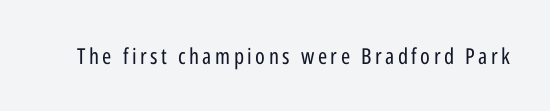
The specimen reads as upright at a glance. The face looks like a standard text weight, possibly lighter. Nobody drew a line under any word here.
